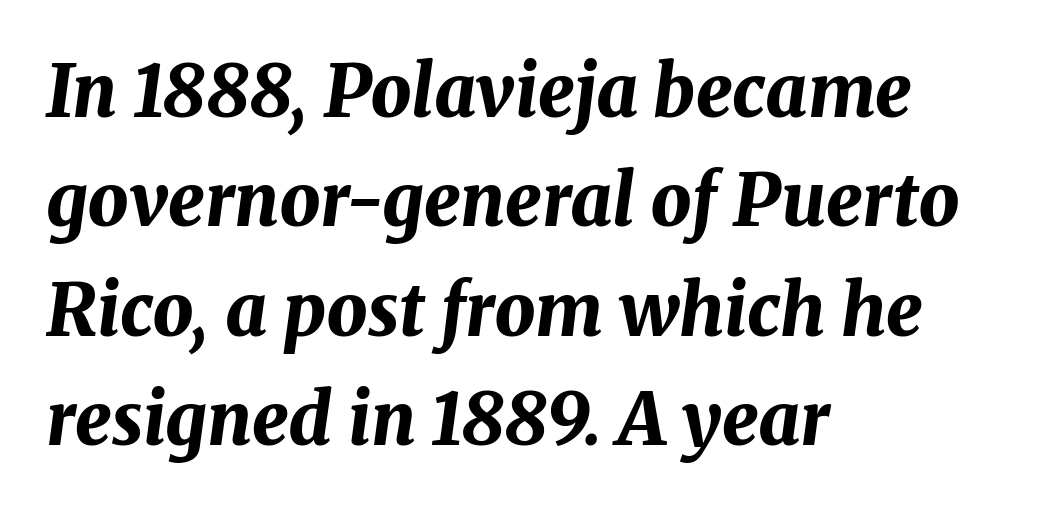
The image shows 72 px bold type, italic (leaning right); set left-aligned, normal line spacing (1.52x), normal letter spacing, not underlined; medium stroke contrast and a medium x-height.
